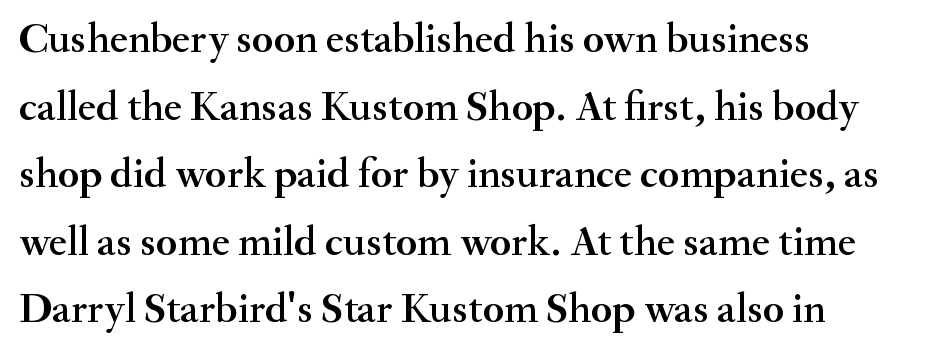
{"serif": "yes", "italic": "no", "width": "normal", "stroke_contrast": "medium", "x_height": "small", "monospaced": "no", "underline": "no", "align": "left", "line_spacing": "normal", "line_spacing_ratio": 1.57, "letter_spacing": "normal", "letter_spacing_em": 0.0, "glyph_px": 43}
